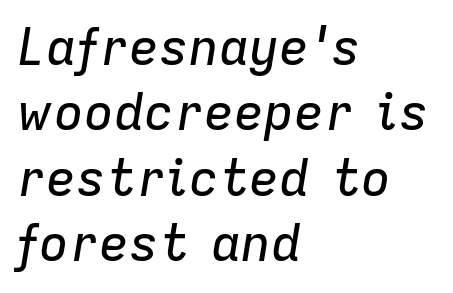
These lines are rendered in a variable-pitch font. The glyphs look as if they've been sheared to an angle. Lines of text with bare space underneath. The lines in this sample share a left origin and differ only in where they stop. The rows are spaced the way most documents space them.
